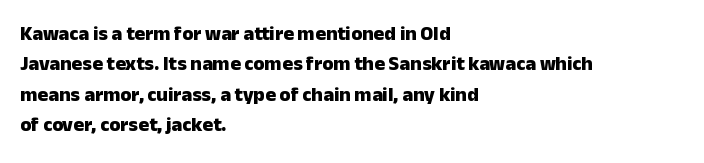
Q: Is the text bold? A: Yes.
Q: Is the text italic (slanted)? A: No, it is upright.
Q: Is the text underlined? A: No.
Q: How is the paragraph aligned? A: Left-aligned.
Q: Is the spacing between letters normal or unusually wide? A: Normal.
Q: Is the spacing between lines tight, normal or loose? A: Normal.
